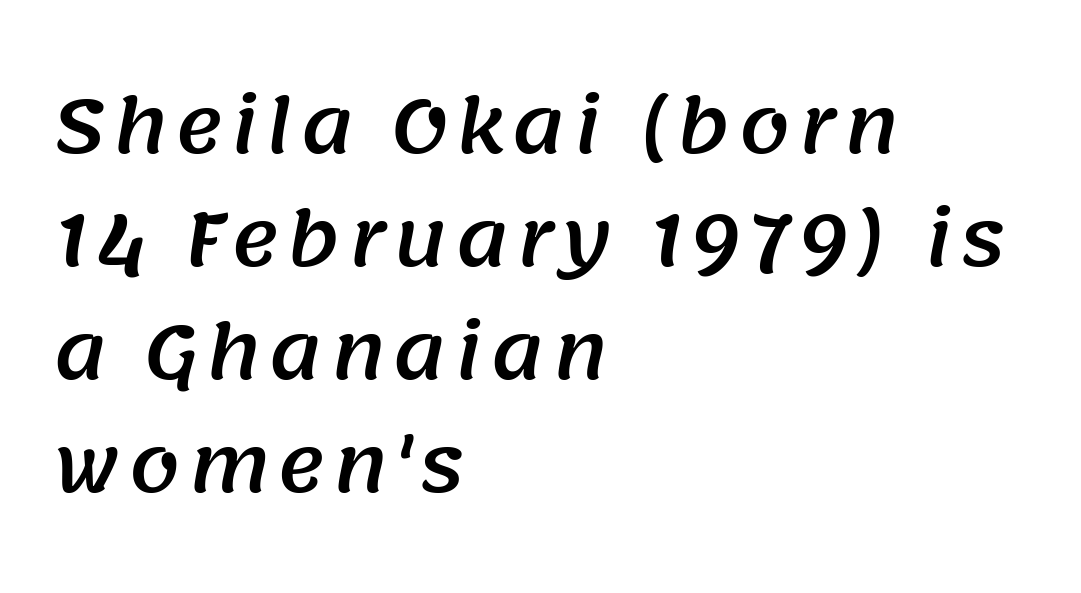
{"serif": "no", "width": "normal", "stroke_contrast": "medium", "x_height": "large", "monospaced": "no", "underline": "no", "align": "left", "line_spacing": "normal", "line_spacing_ratio": 1.55, "glyph_px": 73}
